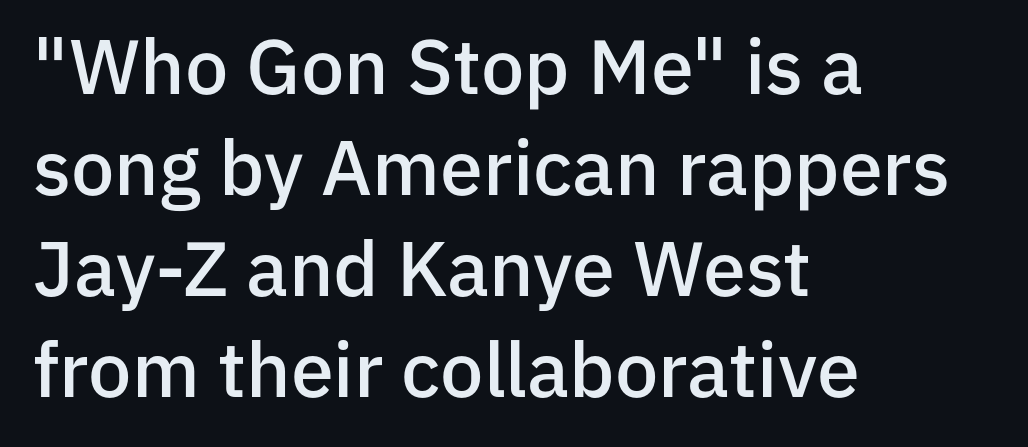
The image shows 77 px semibold sans-serif type, upright; set left-aligned, normal line spacing (1.31x), normal letter spacing, not underlined; low stroke contrast and a medium x-height.
